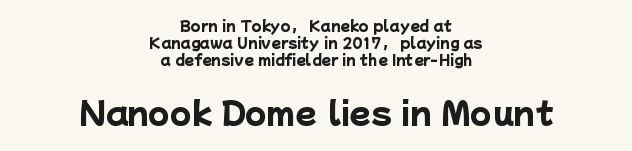
Q: Is the text bold? A: Yes.
Q: Is the typeface a serif or a sans-serif typeface? A: Sans-serif.
Q: Is the text underlined? A: No.
Q: How is the paragraph aligned? A: Centered.
Q: Is the spacing between letters normal or unusually wide? A: Normal.
Q: Which block of text is set in a larger size, the first (top) or the second (bottom)? A: The second (bottom) one.
Q: Width (condensed, normal, or wide)? A: Normal.
Q: Stroke contrast? A: Low.
Q: x-height? A: Medium.
Q: Monospaced? A: No.
